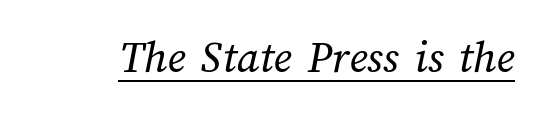
A light-to-regular cut is what we see here. The rendering uses natural spacing where letterforms have individual widths. What stands out about the letter spacing? Nothing — it is the standard amount. You can see a thin bar hugging the bottom of the glyphs.
